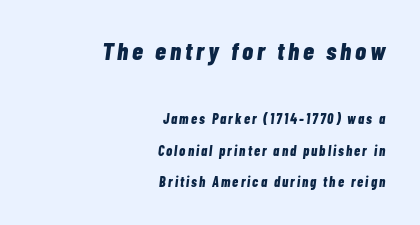
Q: Is the text bold? A: Yes.
Q: Is the text italic (slanted)? A: Yes, it leans right by about 7 degrees.
Q: Is the text underlined? A: No.
Q: How is the paragraph aligned? A: Right-aligned.
Q: Is the spacing between lines tight, normal or loose? A: Loose.
Q: Which block of text is set in a larger size, the first (top) or the second (bottom)? A: The first (top) one.
